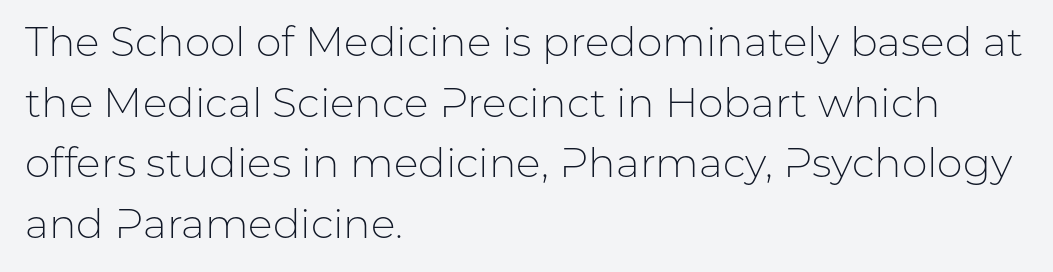
Q: Is the text bold? A: No.
Q: Is the text italic (slanted)? A: No, it is upright.
Q: Is the typeface a serif or a sans-serif typeface? A: Sans-serif.
Q: Is the text underlined? A: No.
Q: How is the paragraph aligned? A: Left-aligned.
Q: Is the spacing between letters normal or unusually wide? A: Normal.
Q: Is the spacing between lines tight, normal or loose? A: Normal.
Q: Width (condensed, normal, or wide)? A: Normal.
Q: Stroke contrast? A: Low.
Q: x-height? A: Medium.
Q: Monospaced? A: No.
